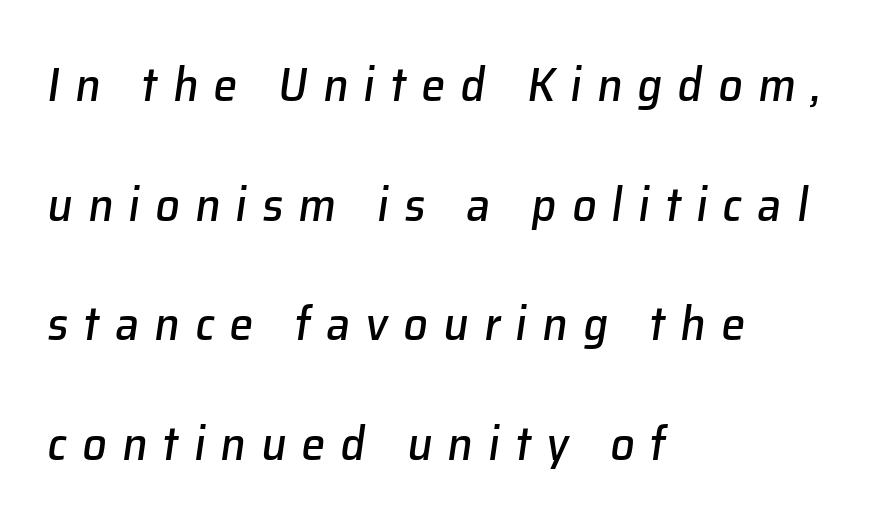
The image shows 48 px text type, italic (leaning right); set left-aligned, loose line spacing (2.49x), unusually wide letter spacing (+0.32 em), not underlined; low stroke contrast and a medium x-height.
